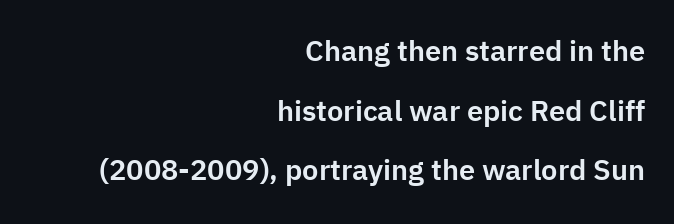
Is the letter spacing exaggerated? No — it looks like the ordinary default. The setting favours the right margin, as signatures and pull-quotes sometimes do. Decoration check: the copy has no underline. This sample uses a sans-serif face. Quick note: not italic, upright. Honestly, the rows look like they've been pulled way apart.
